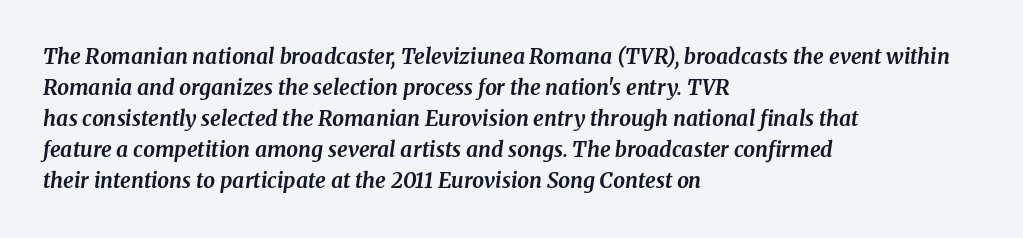
The image shows 21 px bold type, italic (leaning right); set left-aligned, normal line spacing (1.48x), normal letter spacing, not underlined.
